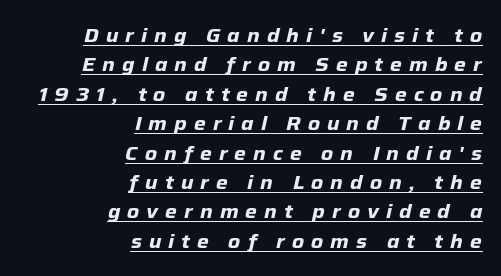
The image shows 20 px bold type, italic (leaning right); set right-aligned, normal line spacing (1.47x), unusually wide letter spacing (+0.35 em), underlined.
